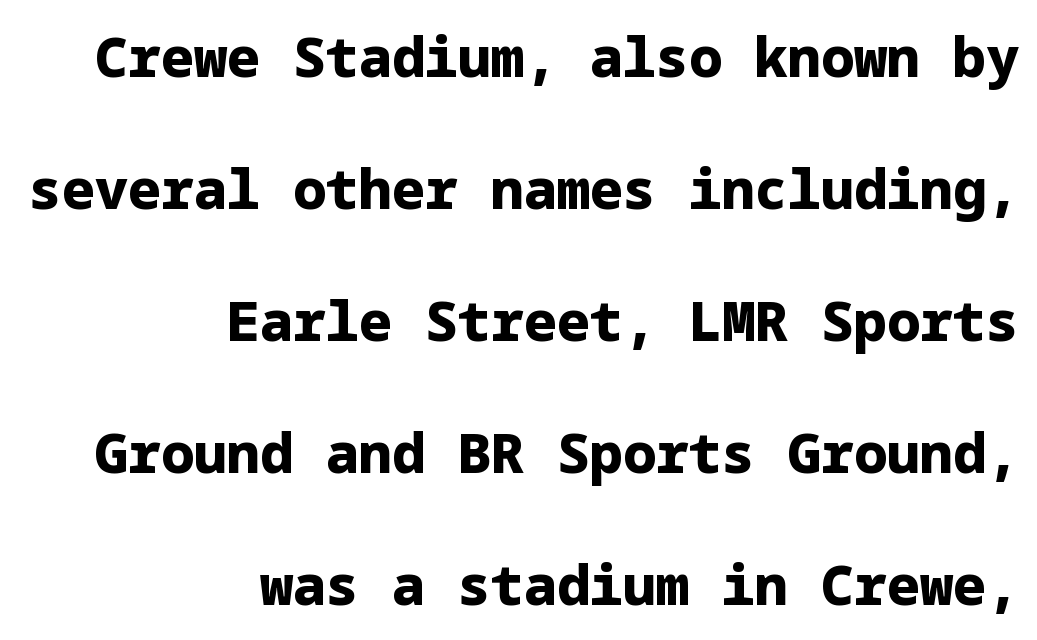
Q: Is the text bold? A: Yes.
Q: Is the text italic (slanted)? A: No, it is upright.
Q: Is the typeface a serif or a sans-serif typeface? A: Sans-serif.
Q: Is the text underlined? A: No.
Q: How is the paragraph aligned? A: Right-aligned.
Q: Is the spacing between letters normal or unusually wide? A: Normal.
Q: Is the spacing between lines tight, normal or loose? A: Loose.
Q: Width (condensed, normal, or wide)? A: Normal.
Q: Stroke contrast? A: Low.
Q: x-height? A: Medium.
